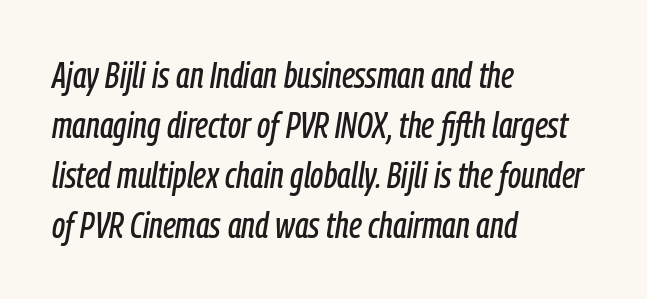
Character widths vary here, with narrow letters taking less room than wide ones. Notice how the stems are inclined rather than vertical — that's the hallmark of italics. Typeset ragged right — the left edge is the straight one. Unmarked baselines from the first word to the last. The line texture is even and compact thanks to regular tracking. The rows are spaced the way most documents space them.
